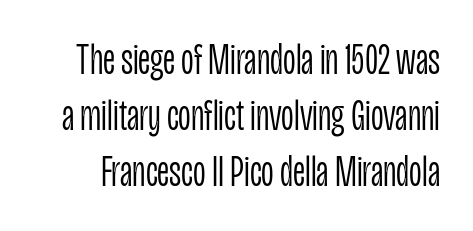
The image shows 44 px light, condensed sans-serif type, upright; set normal line spacing (1.27x), normal letter spacing, not underlined; low stroke contrast and a large x-height.
